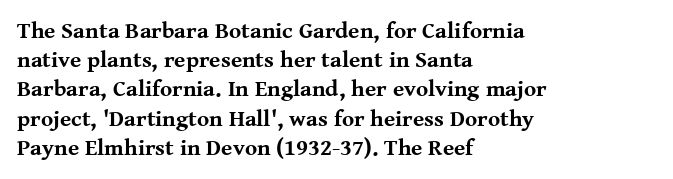
The image shows 23 px bold type, upright; set left-aligned, normal line spacing (1.27x), normal letter spacing, not underlined.
